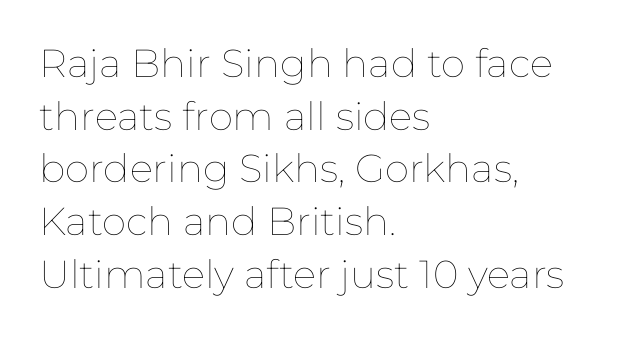
{"italic": "no", "bold": "no", "weight": "thin", "width": "normal", "stroke_contrast": "low", "x_height": "medium", "monospaced": "no", "underline": "no", "align": "left", "line_spacing": "normal", "line_spacing_ratio": 1.35, "letter_spacing": "normal", "letter_spacing_em": 0.0, "glyph_px": 39}
